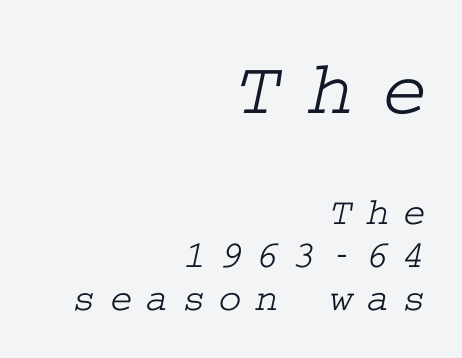
{"serif": "yes", "width": "wide", "stroke_contrast": "low", "x_height": "medium", "underline": "no", "align": "right", "line_spacing": "tight", "line_spacing_ratio": 1.1, "letter_spacing": "wide", "letter_spacing_em": 0.35, "larger_block": "first", "size_ratio": 2.0, "glyph_px": 78}
